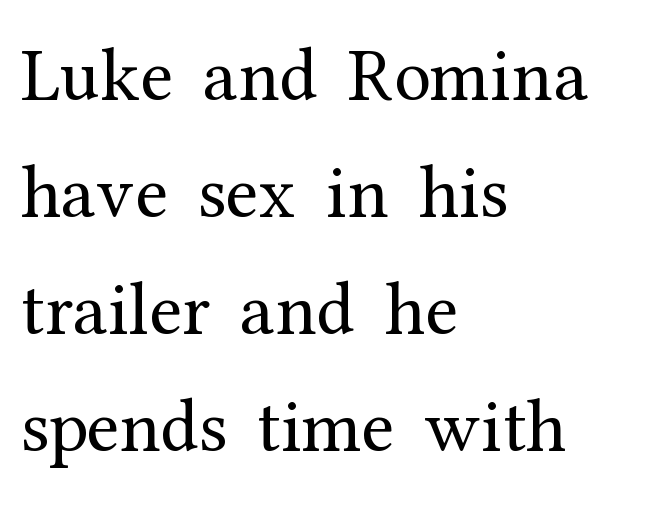
Q: Is the text bold? A: No.
Q: Is the text italic (slanted)? A: No, it is upright.
Q: Is the typeface a serif or a sans-serif typeface? A: Serif.
Q: Is the text underlined? A: No.
Q: How is the paragraph aligned? A: Left-aligned.
Q: Is the spacing between letters normal or unusually wide? A: Normal.
Q: Is the spacing between lines tight, normal or loose? A: Normal.
Q: Width (condensed, normal, or wide)? A: Normal.
Q: Stroke contrast? A: Medium.
Q: x-height? A: Medium.
Q: Monospaced? A: No.
